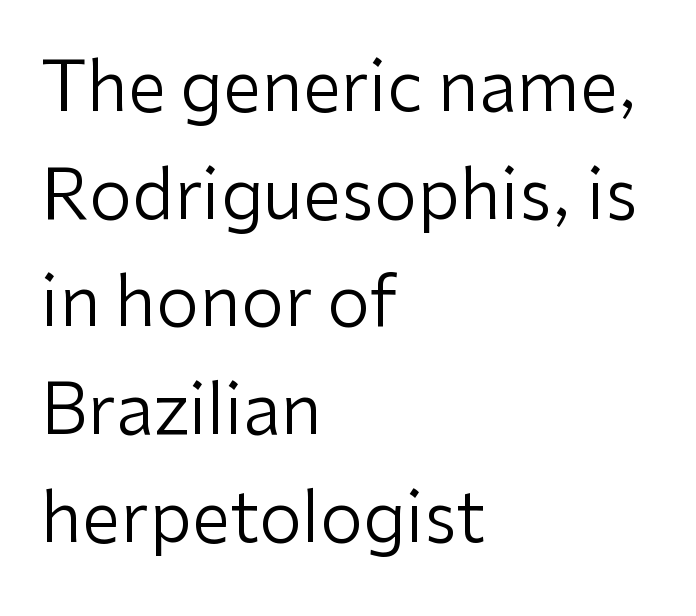
Varying glyph widths throughout — classic text-font behaviour. Every stem runs plumb, perpendicular to the baseline. The glyphs in this specimen are sans serif. Is the block centered? No — it sits flush against the left margin. This reads as an unemphasized weight, regular at the heaviest. How would I describe the line gaps? Plain and ordinary.
